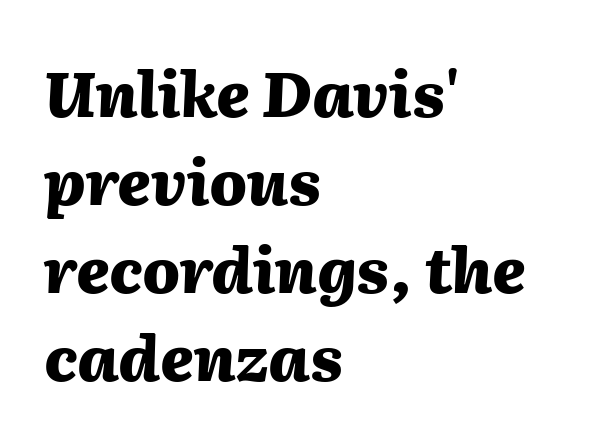
Q: Is the text bold? A: Yes.
Q: Is the text italic (slanted)? A: Yes, it leans right by about 2 degrees.
Q: Is the text underlined? A: No.
Q: How is the paragraph aligned? A: Left-aligned.
Q: Is the spacing between letters normal or unusually wide? A: Normal.
Q: Is the spacing between lines tight, normal or loose? A: Normal.
Q: Width (condensed, normal, or wide)? A: Normal.
Q: Stroke contrast? A: Medium.
Q: x-height? A: Medium.
Q: Monospaced? A: No.
